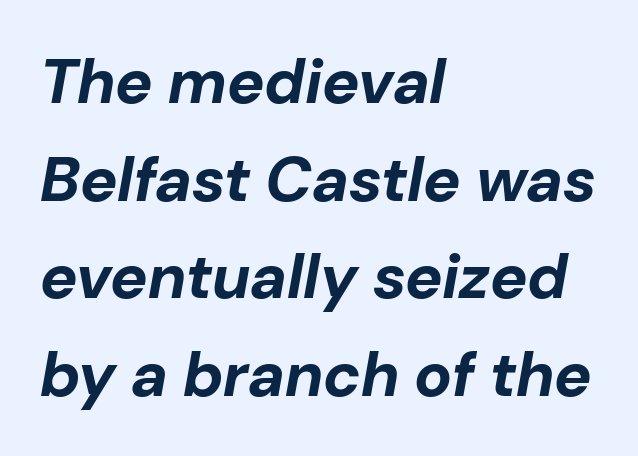
Q: Is the text bold? A: Yes.
Q: Is the text italic (slanted)? A: Yes, it leans right by about 10 degrees.
Q: Is the text underlined? A: No.
Q: How is the paragraph aligned? A: Left-aligned.
Q: Is the spacing between letters normal or unusually wide? A: Normal.
Q: Is the spacing between lines tight, normal or loose? A: Normal.
Q: Width (condensed, normal, or wide)? A: Normal.
Q: Stroke contrast? A: Low.
Q: x-height? A: Medium.
Q: Monospaced? A: No.
